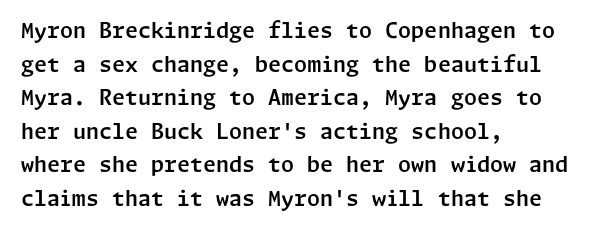
The image shows 21 px text type, upright; set left-aligned, normal line spacing (1.6x), normal letter spacing, not underlined.
